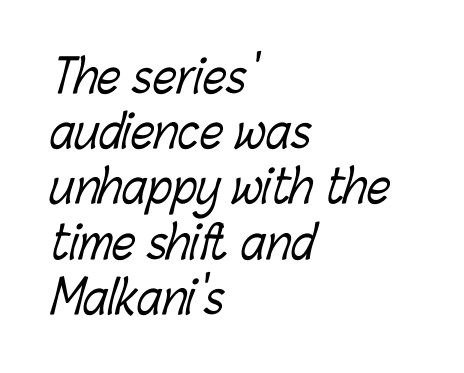
Tracking here is standard; glyphs follow each other at the usual distance. Character widths vary here, with narrow letters taking less room than wide ones. Compared with a centered layout, this one pins lines to the left instead. Words float on clear page, feet unadorned. Compared with a typical body face, this is equally light or lighter still.
